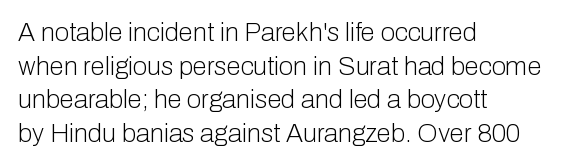
Interline gaps are of average width in this sample. In terms of posture, this sample is upright. Teacher's note: observe the even left margin — that is flush-left alignment. The cut favours lightness, reaching ordinary text weight at its darkest.
